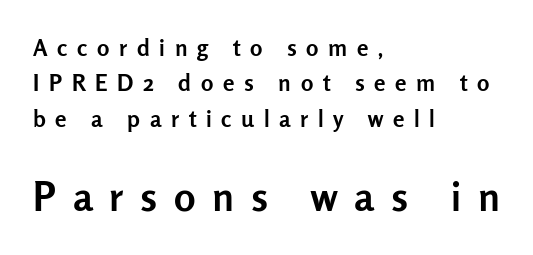
{"serif": "no", "italic": "no", "bold": "yes", "weight": "semibold", "width": "normal", "stroke_contrast": "low", "x_height": "medium", "monospaced": "no", "underline": "no", "align": "left", "line_spacing": "normal", "line_spacing_ratio": 1.54, "letter_spacing": "wide", "letter_spacing_em": 0.42, "larger_block": "second", "size_ratio": 1.74, "glyph_px": 40}
